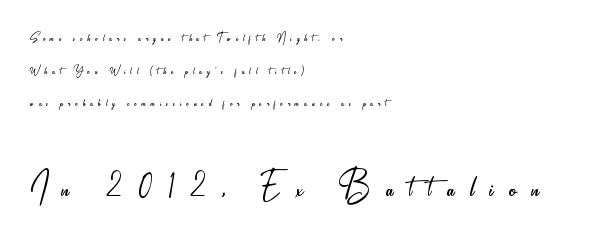
One glance says open: line gaps are wider than usual. The paragraph shown leans on its left margin. Substantial extra tracking has been applied to these lines. Lines of text with bare space underneath. A typesetter would call this proportional, since set widths differ per character.
